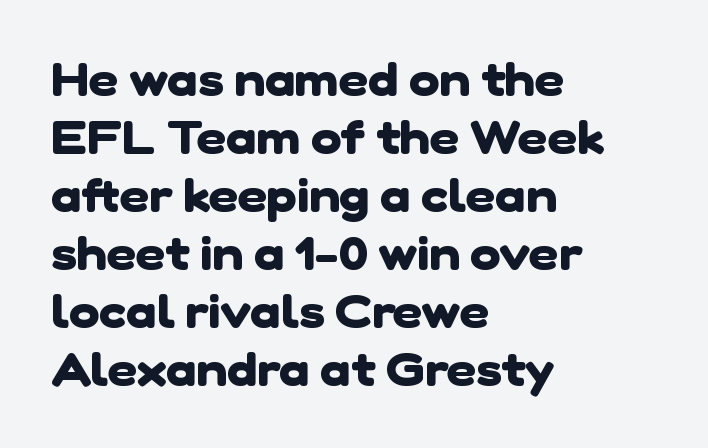
The image shows 46 px heavy sans-serif type; set left-aligned, normal line spacing (1.26x), normal letter spacing, not underlined; low stroke contrast and a medium x-height.
